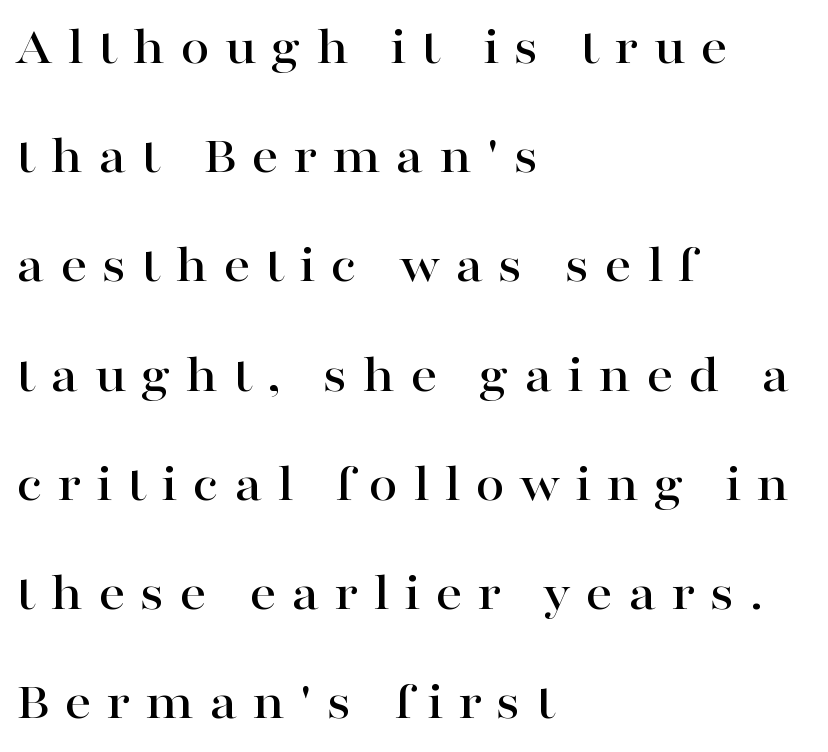
{"serif": "yes", "italic": "no", "width": "wide", "stroke_contrast": "high", "x_height": "medium", "monospaced": "no", "underline": "no", "align": "left", "line_spacing": "loose", "line_spacing_ratio": 2.06, "letter_spacing": "wide", "letter_spacing_em": 0.28, "glyph_px": 53}
